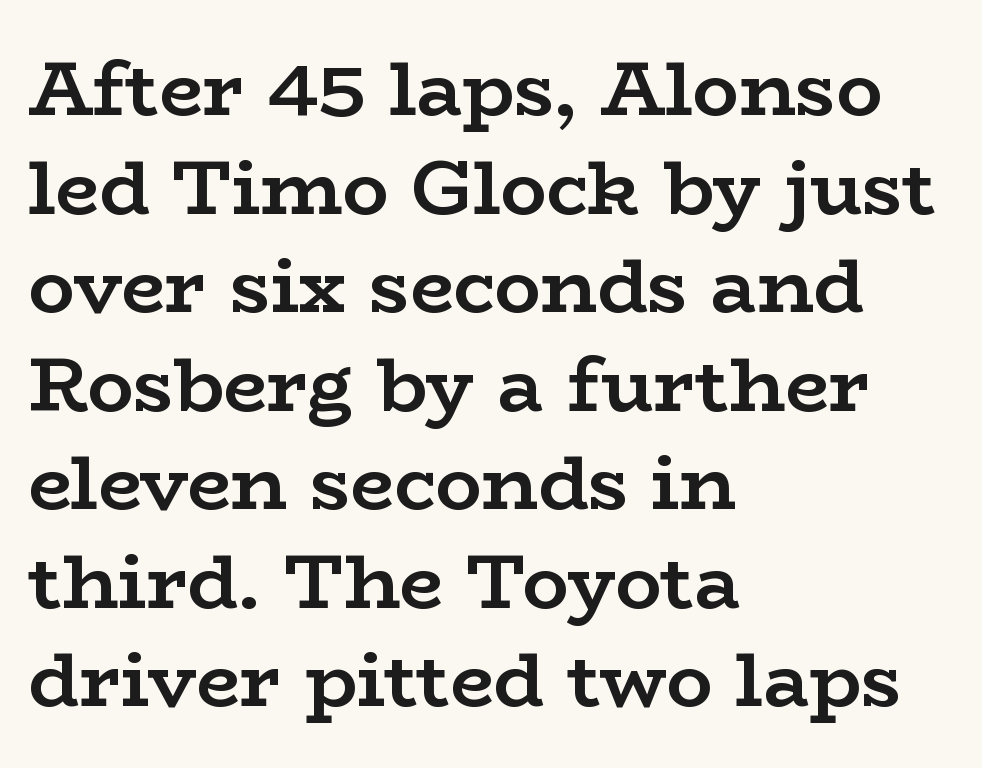
The image shows 77 px semibold, wide serif type, upright; set left-aligned, normal line spacing (1.28x), normal letter spacing, not underlined; low stroke contrast and a medium x-height.
